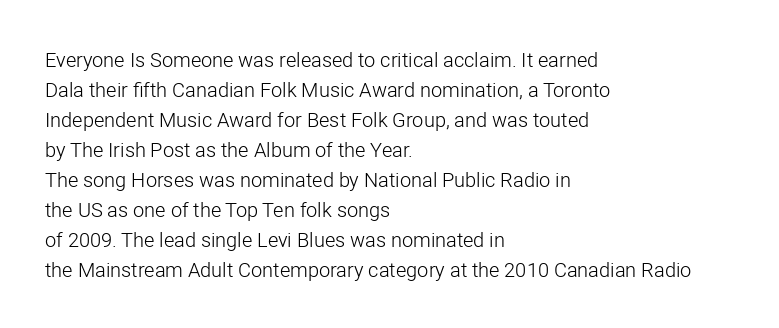
The face looks like a standard text weight, possibly lighter. A normal amount of white space separates one row of letters from the next. Line beginnings align vertically; line endings do not. The horizontal fit of the characters is conventional and even. The passage shown is not underscored anywhere.
